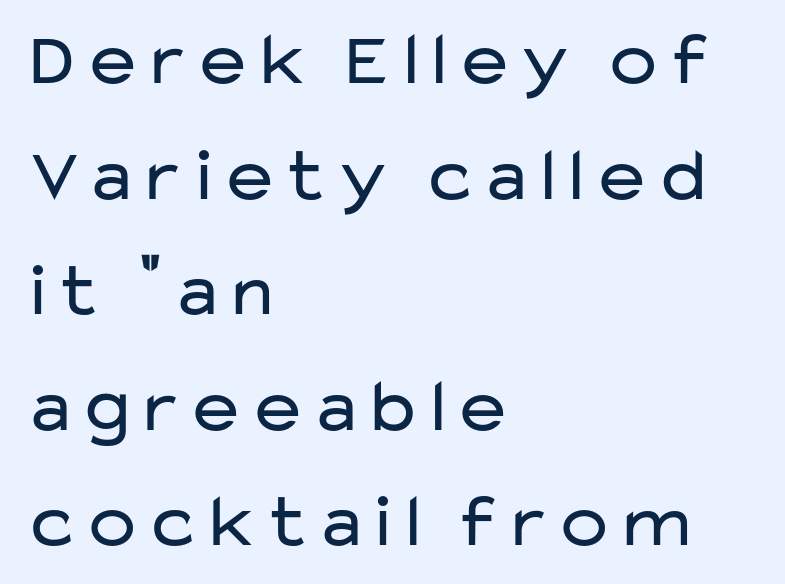
Q: Is the text bold? A: No.
Q: Is the text italic (slanted)? A: No, it is upright.
Q: Is the typeface a serif or a sans-serif typeface? A: Sans-serif.
Q: Is the text underlined? A: No.
Q: How is the paragraph aligned? A: Left-aligned.
Q: Is the spacing between letters normal or unusually wide? A: Normal.
Q: Is the spacing between lines tight, normal or loose? A: Normal.
Q: Width (condensed, normal, or wide)? A: Wide.
Q: Stroke contrast? A: Low.
Q: x-height? A: Medium.
Q: Monospaced? A: No.
